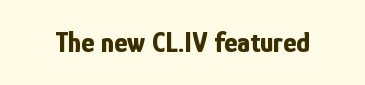
The image shows 28 px bold, condensed sans-serif type, upright; set normal letter spacing, not underlined; low stroke contrast and a medium x-height.
